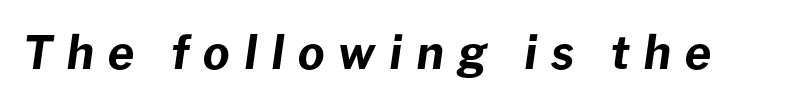
The image shows 46 px bold type, italic (leaning right); set unusually wide letter spacing (+0.3 em), not underlined; low stroke contrast and a medium x-height.
